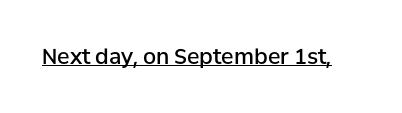
{"italic": "no", "bold": "semi", "underline": "yes", "letter_spacing": "normal", "letter_spacing_em": 0.0, "glyph_px": 21}
